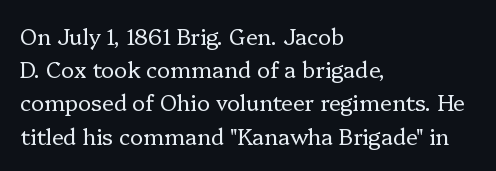
Q: Is the text bold? A: No.
Q: Is the text italic (slanted)? A: No, it is upright.
Q: Is the text underlined? A: No.
Q: How is the paragraph aligned? A: Left-aligned.
Q: Is the spacing between letters normal or unusually wide? A: Normal.
Q: Is the spacing between lines tight, normal or loose? A: Normal.
